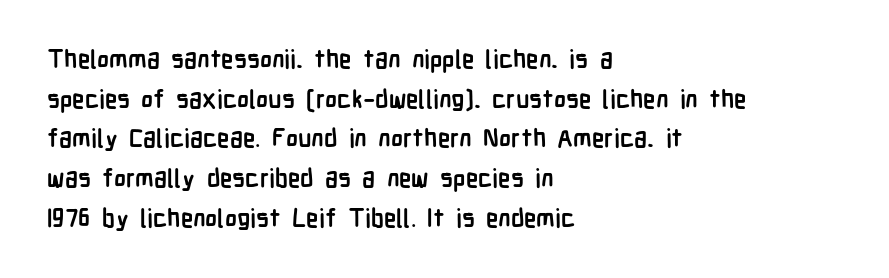
{"italic": "no", "bold": "yes", "underline": "no", "align": "left", "line_spacing": "normal", "line_spacing_ratio": 1.59, "letter_spacing": "normal", "letter_spacing_em": 0.0, "glyph_px": 25}
